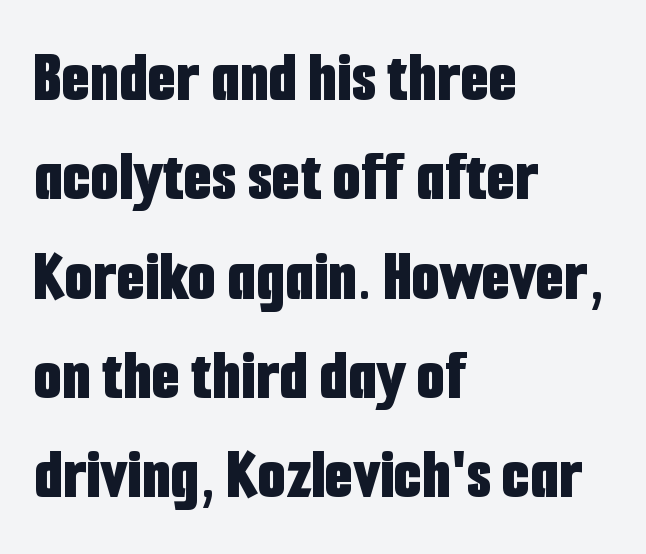
Q: Is the text bold? A: Yes.
Q: Is the text italic (slanted)? A: No, it is upright.
Q: Is the typeface a serif or a sans-serif typeface? A: Sans-serif.
Q: Is the text underlined? A: No.
Q: How is the paragraph aligned? A: Left-aligned.
Q: Is the spacing between letters normal or unusually wide? A: Normal.
Q: Is the spacing between lines tight, normal or loose? A: Normal.
Q: Width (condensed, normal, or wide)? A: Condensed.
Q: Stroke contrast? A: Low.
Q: x-height? A: Medium.
Q: Monospaced? A: No.
